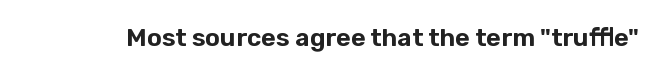
Q: Is the text italic (slanted)? A: No, it is upright.
Q: Is the text underlined? A: No.
Q: Is the spacing between letters normal or unusually wide? A: Normal.
